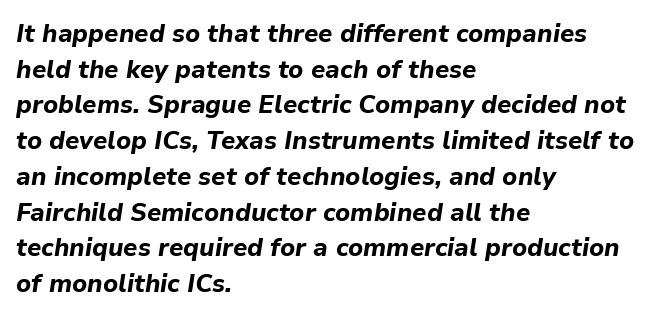
{"italic": "yes", "lean": "right", "slant_degrees": 9, "bold": "yes", "underline": "no", "align": "left", "line_spacing": "normal", "line_spacing_ratio": 1.43, "letter_spacing": "normal", "letter_spacing_em": 0.0, "glyph_px": 25}
